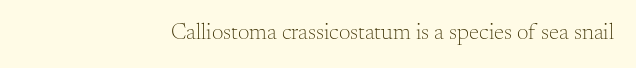
{"italic": "no", "bold": "no", "underline": "no", "align": "right", "letter_spacing": "normal", "letter_spacing_em": 0.0, "glyph_px": 23}
